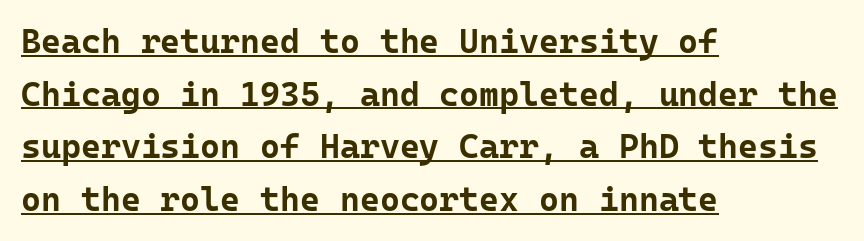
The image shows 34 px bold sans-serif type, upright, monospaced; set left-aligned, normal line spacing (1.55x), normal letter spacing, underlined; low stroke contrast and a medium x-height.
